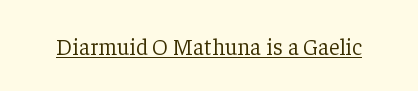
Students, observe the line beneath the letters — that is underlining. You can tell it's not italic because the verticals are truly vertical. Stems here are at most as thick as an everyday book face. Between one letter and the next there's only the usual sliver of space.
